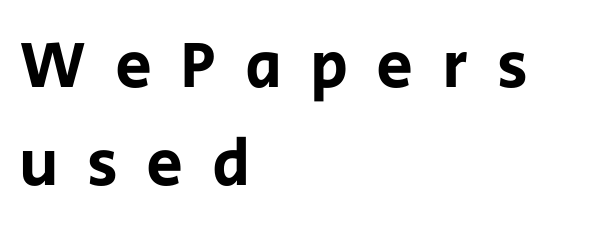
Q: Is the text italic (slanted)? A: No, it is upright.
Q: Is the typeface a serif or a sans-serif typeface? A: Sans-serif.
Q: Is the text underlined? A: No.
Q: How is the paragraph aligned? A: Left-aligned.
Q: Is the spacing between letters normal or unusually wide? A: Unusually wide.
Q: Is the spacing between lines tight, normal or loose? A: Normal.
Q: Width (condensed, normal, or wide)? A: Normal.
Q: Stroke contrast? A: Low.
Q: x-height? A: Large.
Q: Monospaced? A: No.
